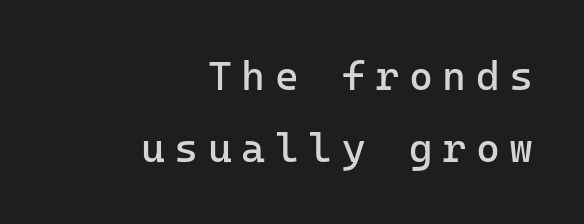
The image shows 41 px regular-weight sans-serif type, upright; set right-aligned, line spacing 1.76x, unusually wide letter spacing (+0.23 em), not underlined; low stroke contrast and a medium x-height.
